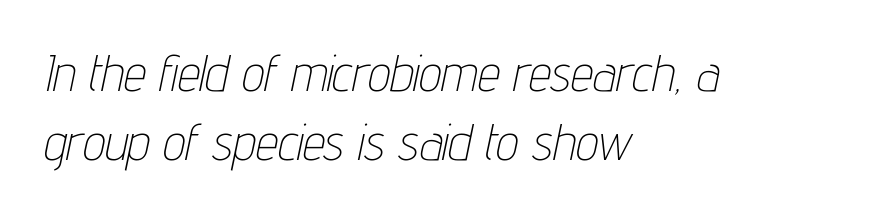
The designer left line spacing at the default. There's an unmistakable incline to the writing here. Nobody touched the tracking dial on this one. This rendering features lettering with no underline. The rendering uses natural spacing where letterforms have individual widths. The typesetting does not lean heavy: it is not bold.
